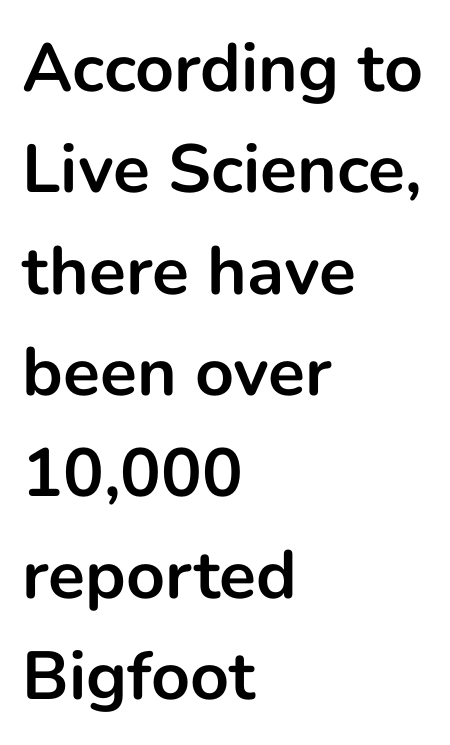
{"serif": "no", "italic": "no", "bold": "yes", "weight": "bold", "width": "normal", "stroke_contrast": "low", "x_height": "medium", "monospaced": "no", "underline": "no", "align": "left", "line_spacing": "normal", "line_spacing_ratio": 1.49, "letter_spacing": "normal", "letter_spacing_em": 0.0, "glyph_px": 68}
